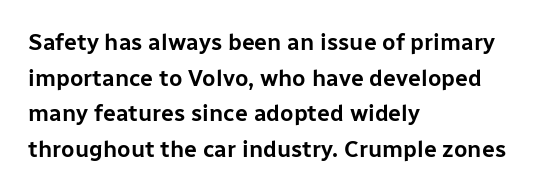
{"italic": "no", "underline": "no", "align": "left", "line_spacing": "normal", "line_spacing_ratio": 1.55, "letter_spacing": "normal", "letter_spacing_em": 0.0, "glyph_px": 23}
